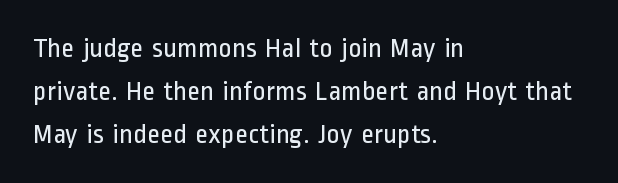
No heavy texture on the line: the type isn't bold. The compositor pushed each line to the left boundary. Descenders are the only things crossing below the line. Tracking here is standard; glyphs follow each other at the usual distance. Regular leading. The letters carry no serifs — their stems end cleanly without finishing strokes.
